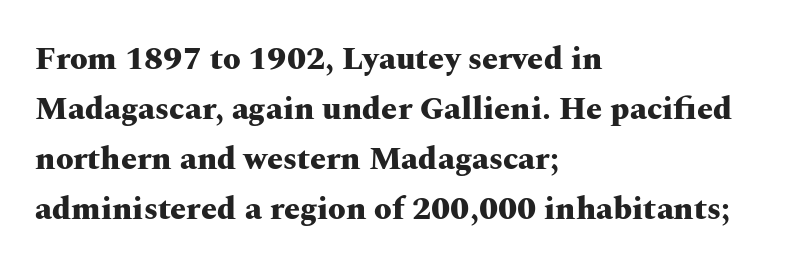
Tall strokes in this sample are plumb rather than angled. The rendering uses a bold face; every stroke is thick and dark. The designer left line spacing at the default. Unlike a clean sans, this face finishes its strokes with serifs. Look at the tracking — it's just the regular setting, nothing added.
